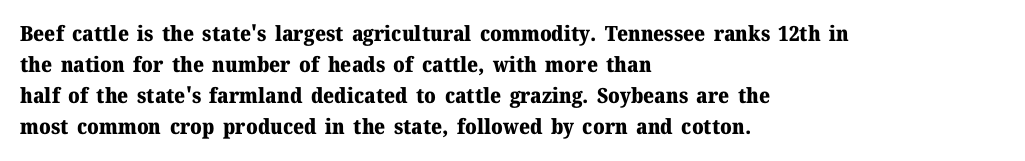
Posture: vertical. A classic flush-left, rag-right setting is used for this passage. Horizontal bands of white between lines are of average thickness. Each word holds together tightly as a unit, with standard inter-letter gaps. The font is running at its bold setting.
